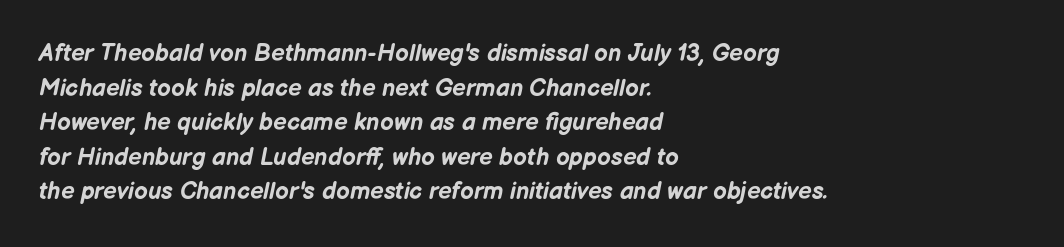
The paragraph has a hard left edge and a soft right edge. You could call the tracking neutral — neither tight nor loose. Just letters on the line, the space beneath them empty. When letters slant like this, we call the style italic. Quick note: interline space is typical. What weight is shown? A full bold with thick strokes.
